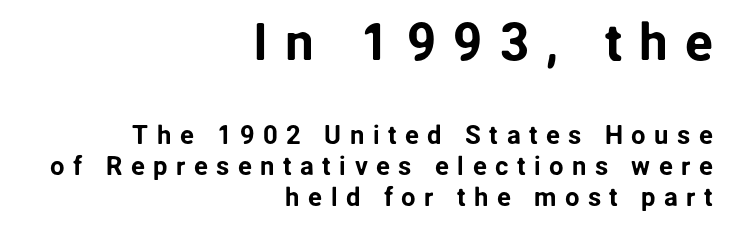
Q: Is the text italic (slanted)? A: No, it is upright.
Q: Is the typeface a serif or a sans-serif typeface? A: Sans-serif.
Q: Is the text underlined? A: No.
Q: How is the paragraph aligned? A: Right-aligned.
Q: Is the spacing between letters normal or unusually wide? A: Unusually wide.
Q: Which block of text is set in a larger size, the first (top) or the second (bottom)? A: The first (top) one.
Q: Width (condensed, normal, or wide)? A: Normal.
Q: Stroke contrast? A: Low.
Q: x-height? A: Medium.
Q: Monospaced? A: No.
